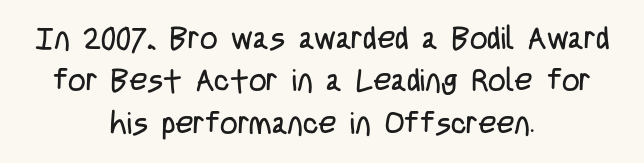
The lettering stays uniformly vertical, giving the passage a roman look. Casual observation: everything's sitting right in the middle. Descenders hang freely into open space. Between one letter and the next there's only the usual sliver of space. This sample has the flowing, uneven cadence of proportional lettering.
